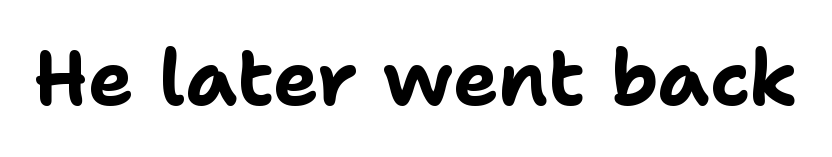
The image shows 76 px bold sans-serif type, upright; set normal letter spacing, not underlined; low stroke contrast and a medium x-height.
